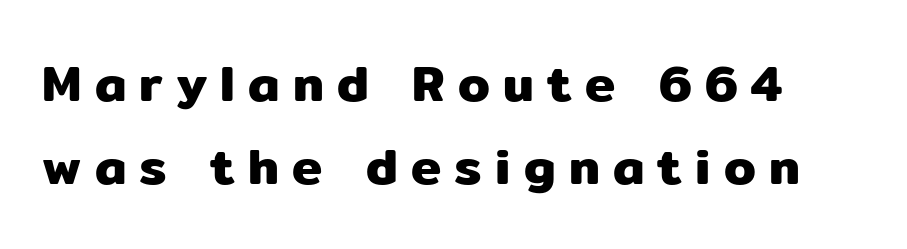
Unlike italic type, these characters show no tilt at all. A typesetter would call this proportional, since set widths differ per character. The lines are quadded left. Reading down the column, the eye jumps a familiar distance to each next line. Underlining? Definitely not there. The glyphs in this specimen are sans serif.
